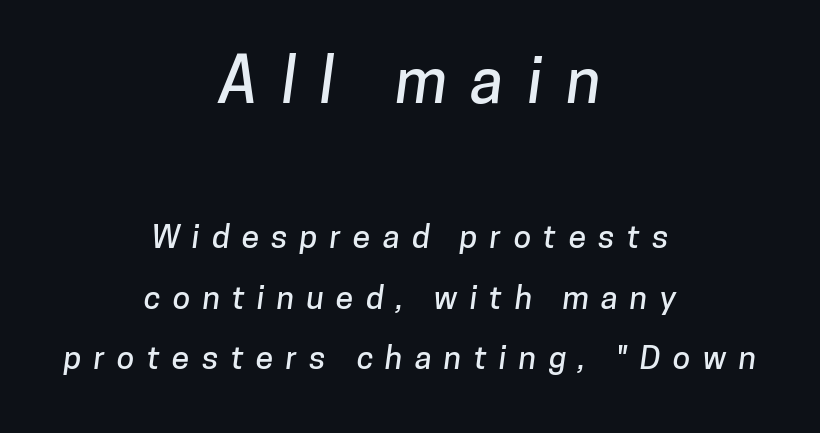
Q: Is the typeface a serif or a sans-serif typeface? A: Sans-serif.
Q: Is the text underlined? A: No.
Q: How is the paragraph aligned? A: Centered.
Q: Is the spacing between letters normal or unusually wide? A: Unusually wide.
Q: Which block of text is set in a larger size, the first (top) or the second (bottom)? A: The first (top) one.
Q: Width (condensed, normal, or wide)? A: Normal.
Q: Stroke contrast? A: Low.
Q: x-height? A: Medium.
Q: Monospaced? A: No.
